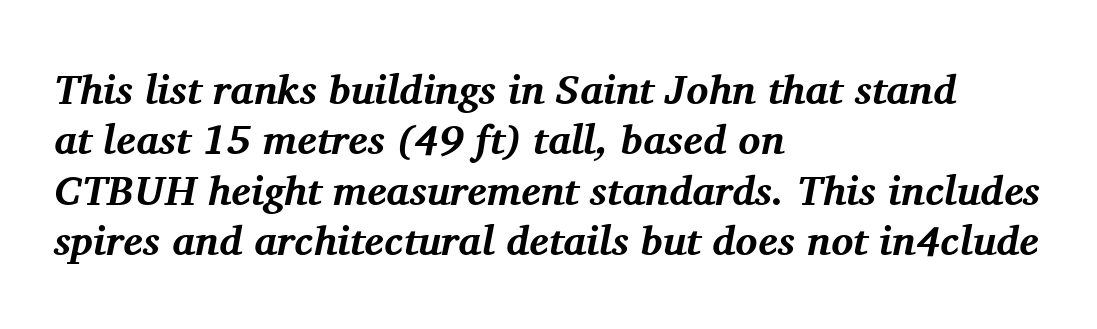
The image shows 41 px bold serif type, italic (leaning right); set left-aligned, line spacing 1.23x, normal letter spacing, not underlined; medium stroke contrast and a medium x-height.
